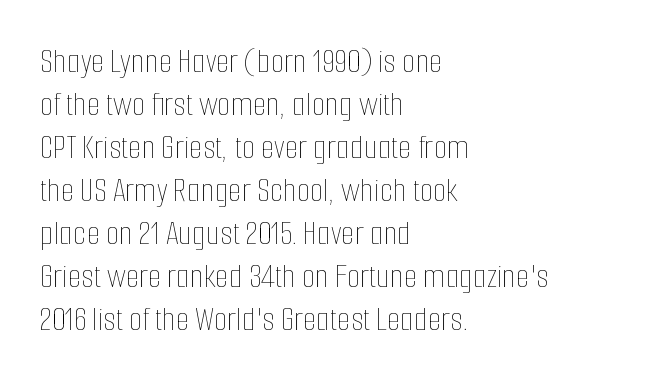
{"italic": "no", "bold": "no", "weight": "thin", "width": "condensed", "stroke_contrast": "low", "x_height": "medium", "monospaced": "no", "underline": "no", "align": "left", "line_spacing_ratio": 1.23, "letter_spacing": "normal", "letter_spacing_em": 0.0, "glyph_px": 35}
